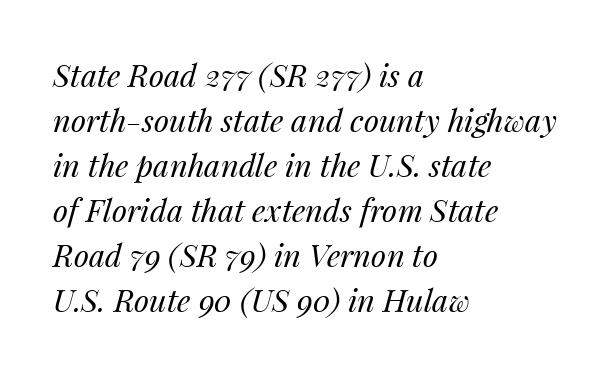
The letters sit at their default tracking, neither squeezed nor spread. This sample has the flowing, uneven cadence of proportional lettering. The string is rendered with underlining switched off. An italicized treatment has been applied to the whole sample. A light-to-regular cut is what we see here.
